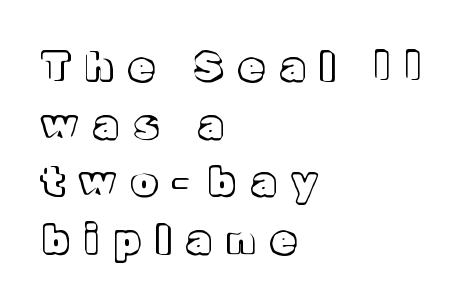
The image shows 40 px text type, upright; set left-aligned, normal line spacing (1.44x), unusually wide letter spacing (+0.41 em), not underlined; a medium x-height.
